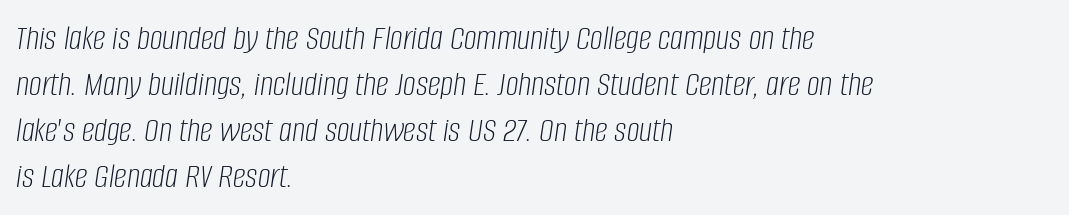
The image shows 36 px light, condensed type, italic (leaning right); set left-aligned, normal line spacing (1.28x), normal letter spacing, not underlined; low stroke contrast and a large x-height.
